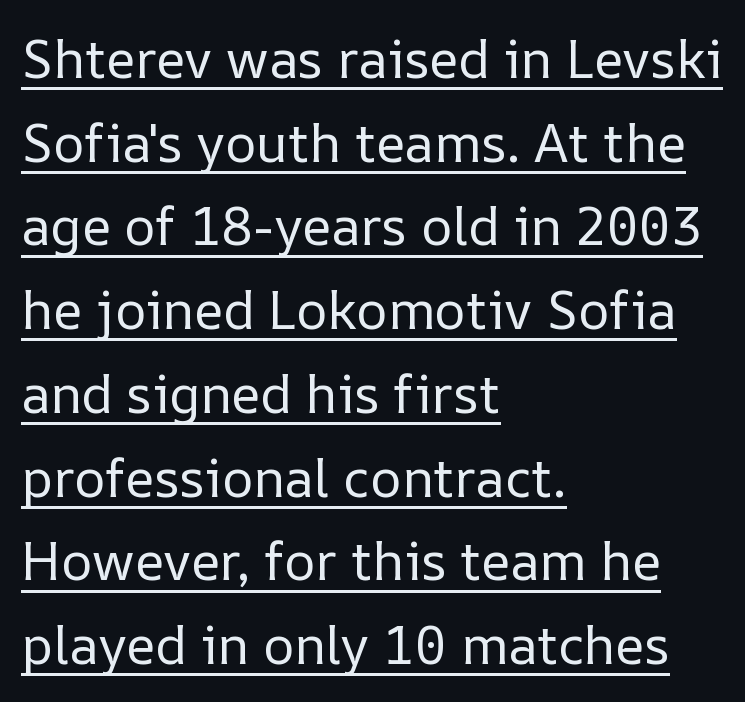
A light-to-regular cut is what we see here. Look at the tracking — it's just the regular setting, nothing added. The passage shown is typed in a proportional face where columns would drift. The lettering is marked with a stroke running underneath it. The lines are quadded left.
